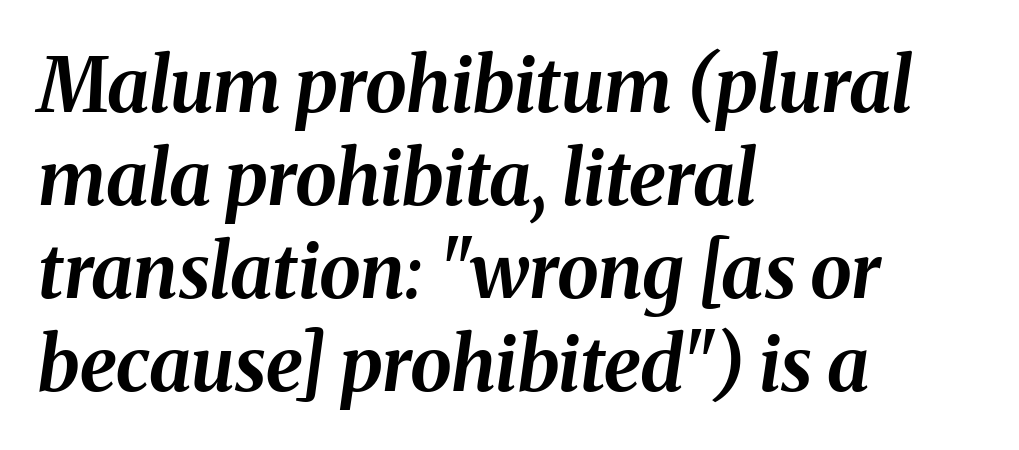
{"italic": "yes", "lean": "right", "slant_degrees": 8, "bold": "yes", "weight": "bold", "width": "normal", "stroke_contrast": "medium", "x_height": "medium", "monospaced": "no", "underline": "no", "align": "left", "line_spacing_ratio": 1.24, "letter_spacing": "normal", "letter_spacing_em": 0.0, "glyph_px": 75}
